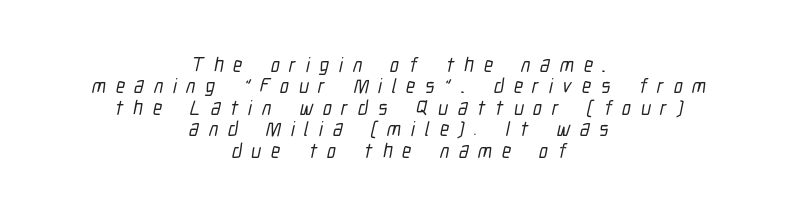
{"underline": "no", "align": "center", "line_spacing": "tight", "line_spacing_ratio": 1.07, "letter_spacing": "wide", "letter_spacing_em": 0.49, "glyph_px": 20}
